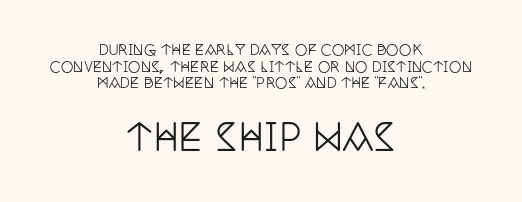
The image shows 36 px condensed serif type, upright; set centered, line spacing 1.18x, normal letter spacing, not underlined; the second (bottom) block is 2.57x larger; low stroke contrast and a large x-height.
